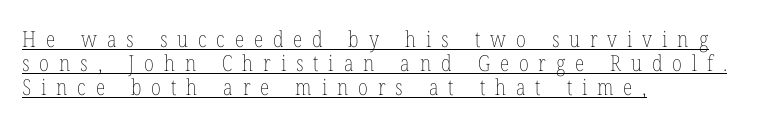
{"italic": "no", "bold": "no", "underline": "yes", "align": "left", "line_spacing": "tight", "line_spacing_ratio": 1.08, "letter_spacing": "wide", "letter_spacing_em": 0.45, "glyph_px": 22}
